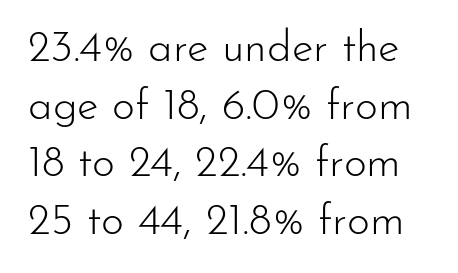
The image shows 44 px light sans-serif type, upright; set normal line spacing (1.31x), normal letter spacing, not underlined; low stroke contrast and a small x-height.
